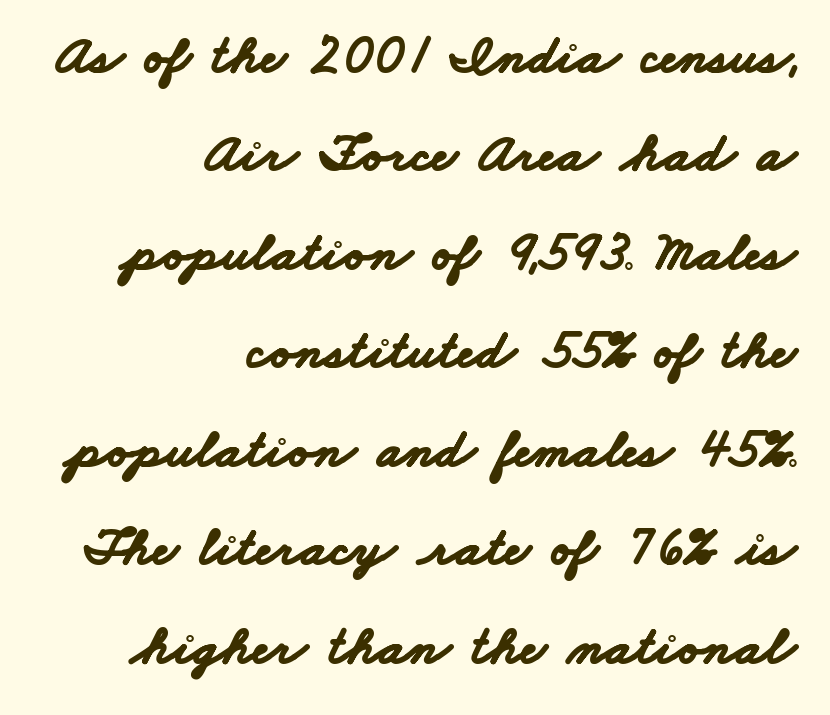
The image shows 55 px bold, wide sans-serif type; set right-aligned, line spacing 1.79x, normal letter spacing, not underlined; low stroke contrast and a small x-height.
